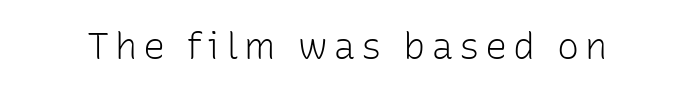
{"serif": "no", "italic": "no", "bold": "no", "weight": "light", "width": "normal", "stroke_contrast": "low", "x_height": "medium", "monospaced": "no", "underline": "no", "glyph_px": 37}
